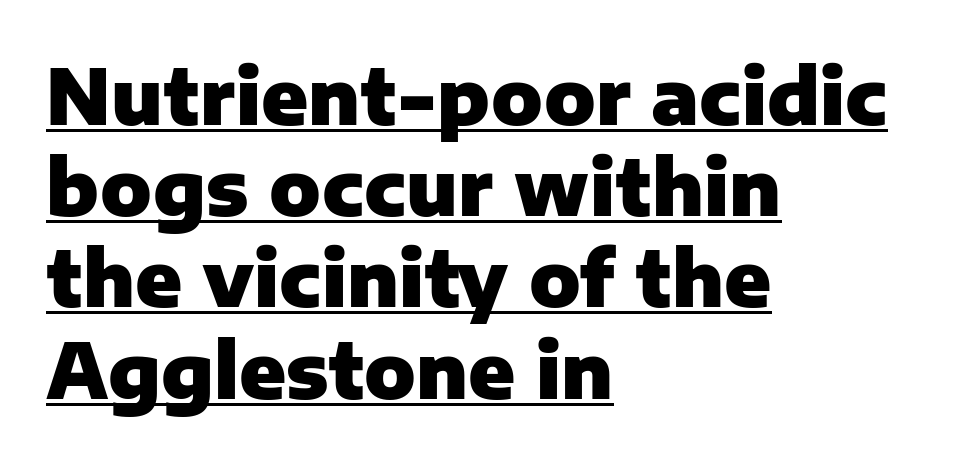
Q: Is the text bold? A: Yes.
Q: Is the text italic (slanted)? A: No, it is upright.
Q: Is the typeface a serif or a sans-serif typeface? A: Sans-serif.
Q: Is the text underlined? A: Yes.
Q: How is the paragraph aligned? A: Left-aligned.
Q: Is the spacing between letters normal or unusually wide? A: Normal.
Q: Width (condensed, normal, or wide)? A: Normal.
Q: Stroke contrast? A: Low.
Q: x-height? A: Medium.
Q: Monospaced? A: No.
